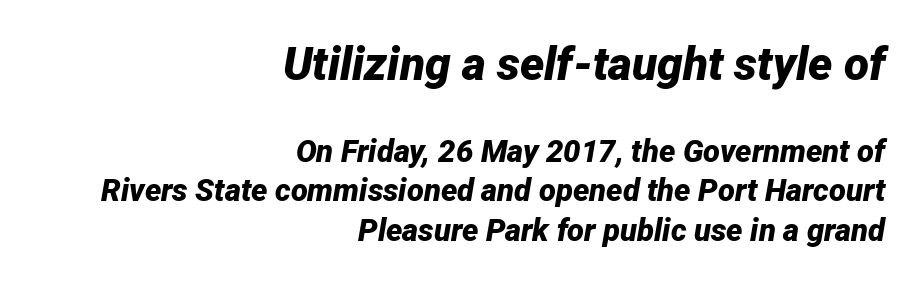
The image shows 46 px bold type, italic (leaning right); set right-aligned, normal line spacing (1.28x), normal letter spacing, not underlined; the first (top) block is 1.48x larger; low stroke contrast and a medium x-height.
